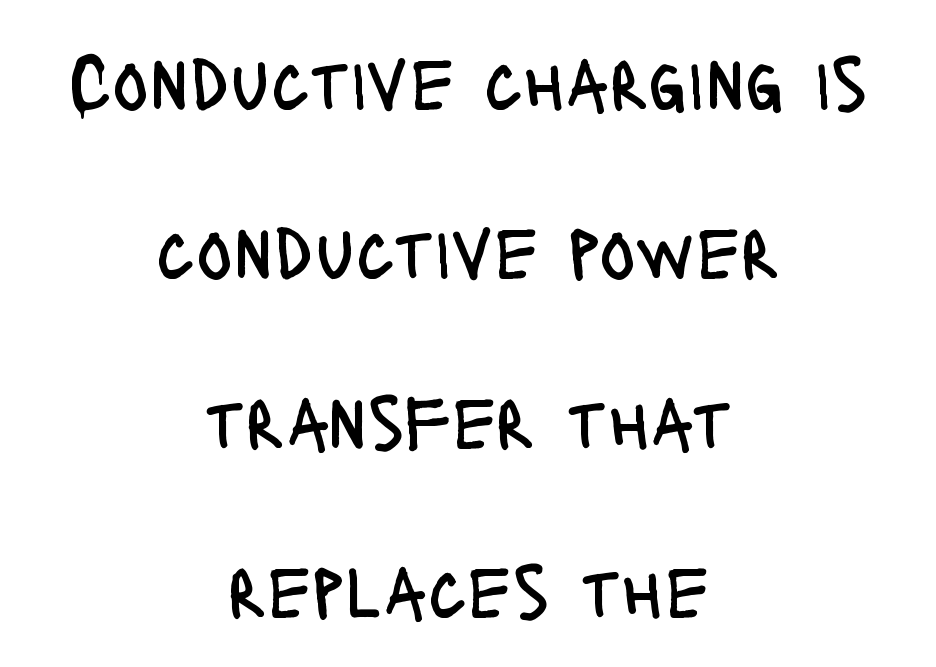
Just letters on the line, the space beneath them empty. Nothing unusual about the tracking: characters are spaced as the font intends. The type family on display is of the sans-serif kind. Horizontal bands of white between lines are thick stripes. When letters stand straight like this, we call the style roman or upright. Weight: in the light-to-regular range.
